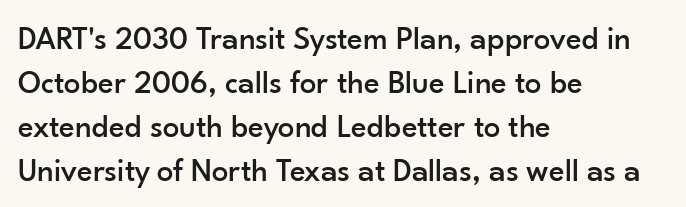
The image shows 33 px sans-serif type, upright; set left-aligned, normal line spacing (1.33x), normal letter spacing, not underlined; low stroke contrast and a small x-height.
